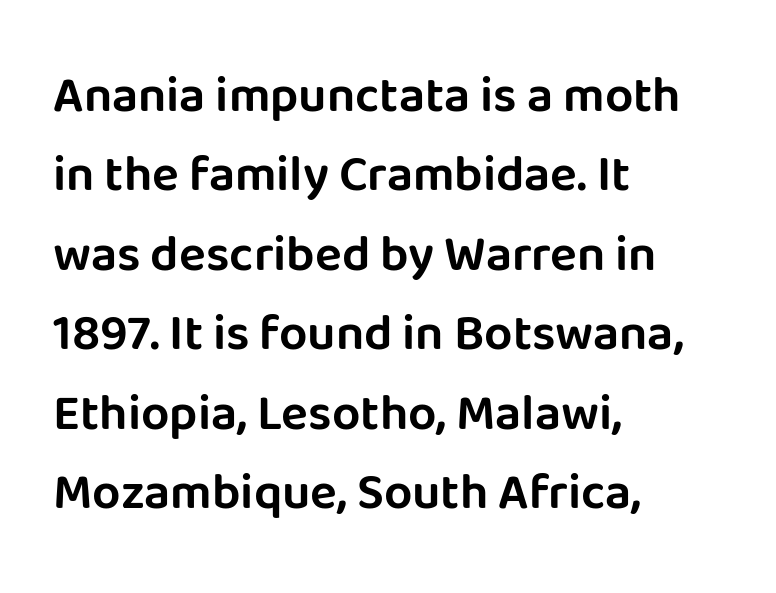
{"serif": "no", "italic": "no", "width": "normal", "stroke_contrast": "low", "x_height": "large", "monospaced": "no", "underline": "no", "align": "left", "line_spacing": "normal", "line_spacing_ratio": 1.59, "letter_spacing": "normal", "letter_spacing_em": 0.0, "glyph_px": 50}
